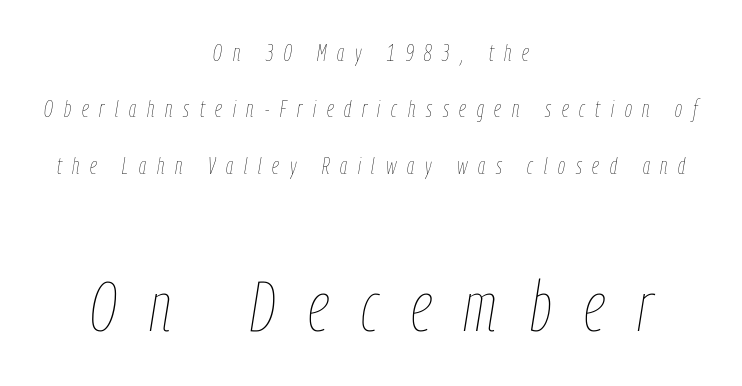
Vertical stems look standard width or narrower in stroke. This sample uses expanded letter spacing, leaving extra air between glyphs. Anything drawn beneath the words? Only blank space. Character widths vary here, with narrow letters taking less room than wide ones.
